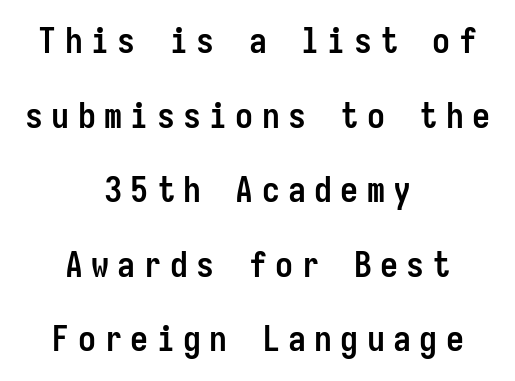
The image shows 36 px semibold, condensed sans-serif type, upright, monospaced; set centered, loose line spacing (2.07x), unusually wide letter spacing (+0.23 em), not underlined; low stroke contrast and a medium x-height.
